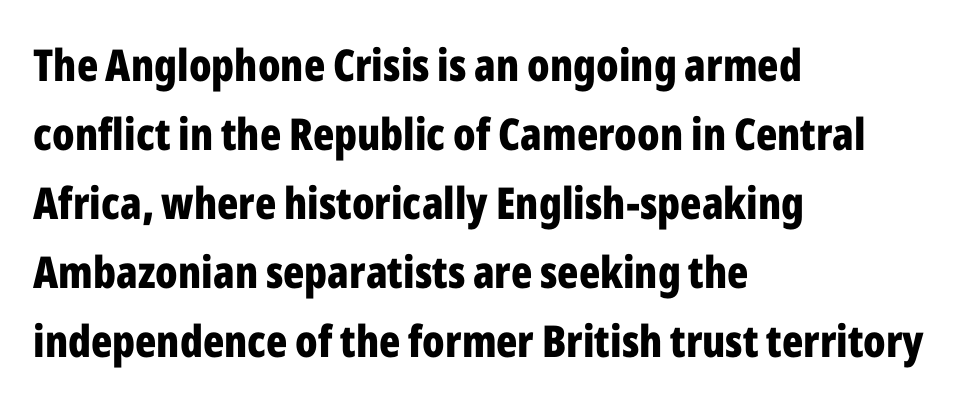
Q: Is the text bold? A: Yes.
Q: Is the text italic (slanted)? A: No, it is upright.
Q: Is the typeface a serif or a sans-serif typeface? A: Sans-serif.
Q: Is the text underlined? A: No.
Q: How is the paragraph aligned? A: Left-aligned.
Q: Is the spacing between letters normal or unusually wide? A: Normal.
Q: Is the spacing between lines tight, normal or loose? A: Normal.
Q: Width (condensed, normal, or wide)? A: Condensed.
Q: Stroke contrast? A: Low.
Q: x-height? A: Medium.
Q: Monospaced? A: No.
